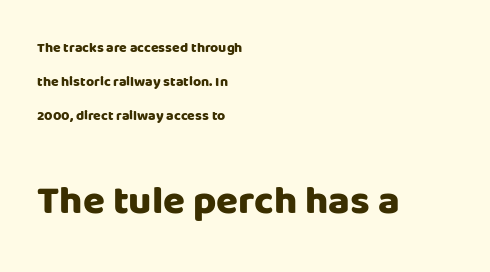
The image shows 40 px heavy sans-serif type, upright; set left-aligned, loose line spacing (2.43x), normal letter spacing, not underlined; the second (bottom) block is 2.86x larger; low stroke contrast and a large x-height.
